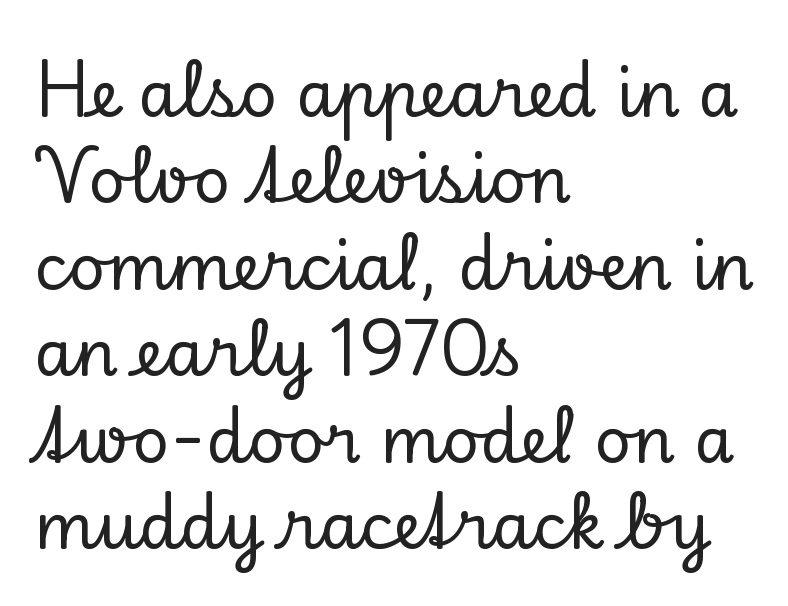
A typesetter would call this proportional, since set widths differ per character. Left-aligned paragraph, ragged on the right. Regular leading.
